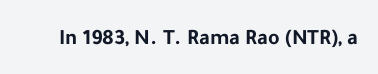
Short note: letters normally spaced. Words float on clear page, feet unadorned. The letters stand upright; this is a roman face. Heavy, bold letterforms.
